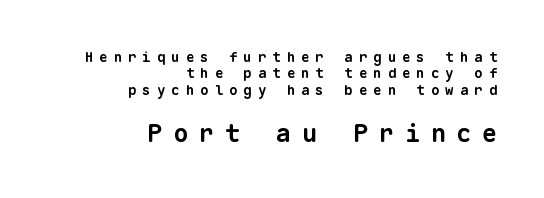
{"bold": "yes", "underline": "no", "align": "right", "line_spacing_ratio": 1.17, "letter_spacing": "wide", "letter_spacing_em": 0.43, "larger_block": "second", "size_ratio": 1.79, "glyph_px": 25}
